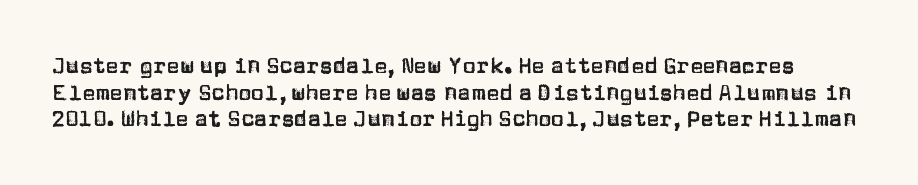
The lettering holds an erect, upright posture throughout. Inter-character spacing is left at the font's built-in metrics. Has an underline been added? It has not.
